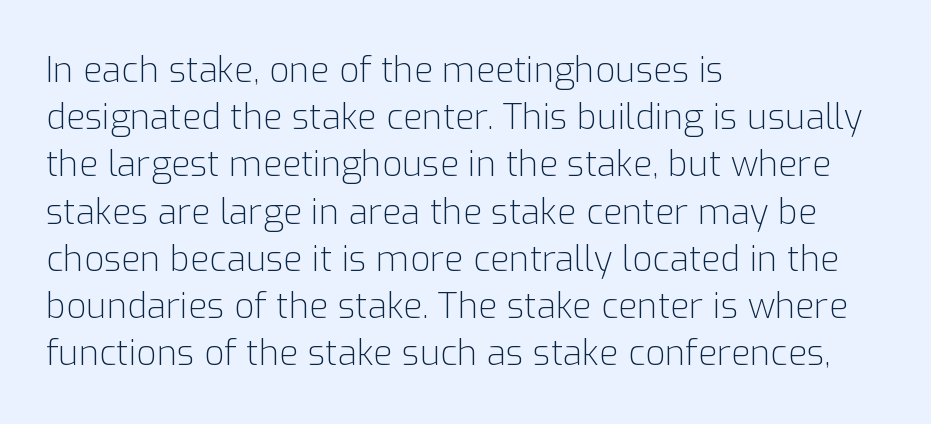
This sample uses an upright cut, with every glyph sitting square on the baseline. Think of a printed novel: that variable character pitch is what you see here. In CSS terms this would be text-align: left. Vertical stems look standard width or narrower in stroke. Observe the absence of serifs on each vertical stroke in this sample. Quick note: underline off.
